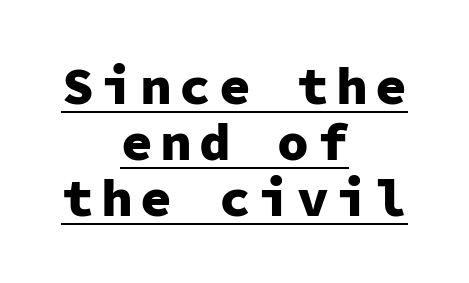
Q: Is the text bold? A: Yes.
Q: Is the text italic (slanted)? A: No, it is upright.
Q: Is the typeface a serif or a sans-serif typeface? A: Sans-serif.
Q: Is the text underlined? A: Yes.
Q: How is the paragraph aligned? A: Centered.
Q: Is the spacing between lines tight, normal or loose? A: Tight.
Q: Width (condensed, normal, or wide)? A: Normal.
Q: Stroke contrast? A: Low.
Q: x-height? A: Medium.
Q: Monospaced? A: Yes.
